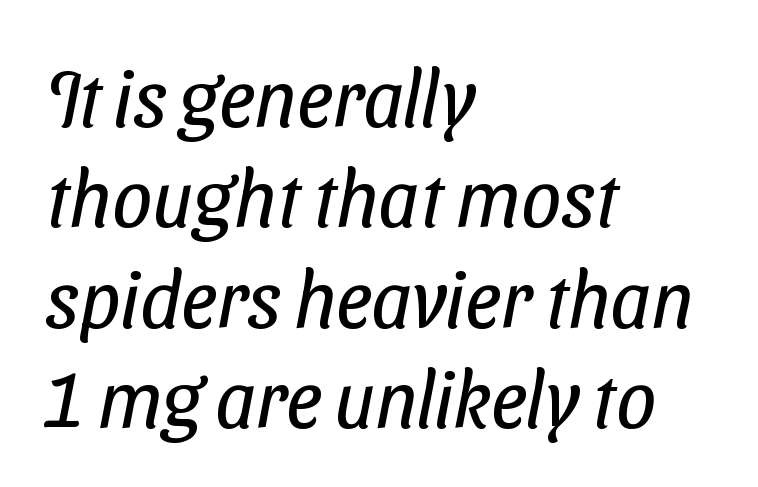
I'd call this a sans setting — the letters go barefoot. Think standard paragraph weight, or any step lighter than that. The passage shown is typed in a proportional face where columns would drift. The letters sit at their default tracking, neither squeezed nor spread.
